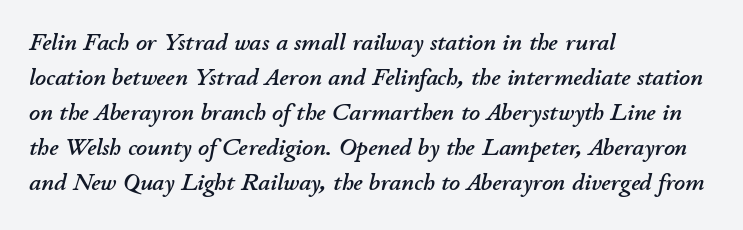
Words appear dense and cohesive because spacing is normal. Regular leading. It's the slanting kind of type. A classic flush-left, rag-right setting is used for this passage.
